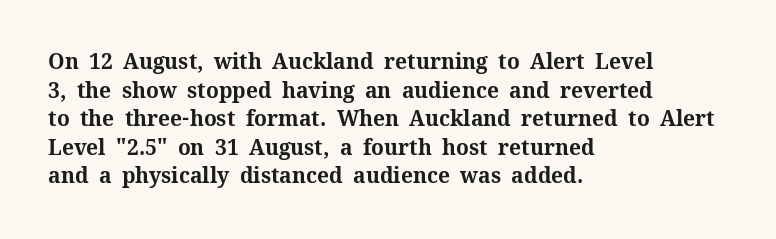
{"italic": "no", "bold": "yes", "underline": "no", "align": "left", "line_spacing": "normal", "line_spacing_ratio": 1.36, "letter_spacing": "normal", "letter_spacing_em": 0.0, "glyph_px": 21}
